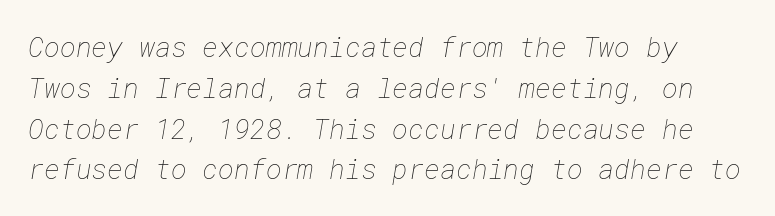
Q: Is the text bold? A: No.
Q: Is the text underlined? A: No.
Q: Is the spacing between letters normal or unusually wide? A: Normal.
Q: Is the spacing between lines tight, normal or loose? A: Normal.
